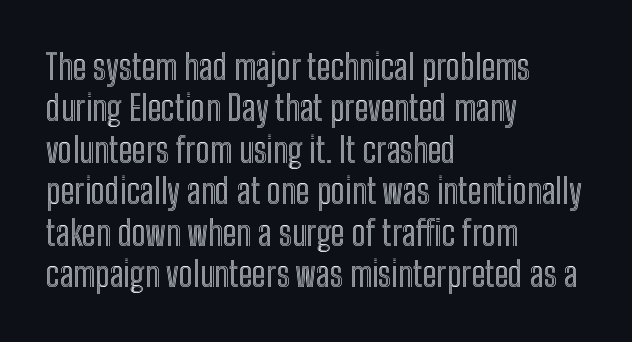
{"italic": "no", "width": "condensed", "x_height": "medium", "monospaced": "no", "underline": "no", "align": "left", "line_spacing_ratio": 1.22, "letter_spacing": "normal", "letter_spacing_em": 0.0, "glyph_px": 34}
